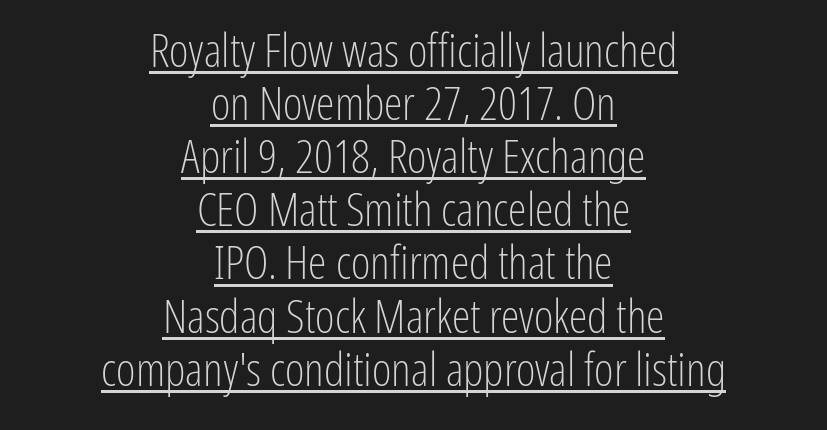
The image shows 47 px light, condensed sans-serif type, upright; set centered, tight line spacing (1.13x), normal letter spacing, underlined; low stroke contrast and a medium x-height.
